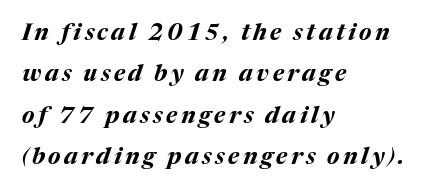
Q: Is the text bold? A: Yes.
Q: Is the text italic (slanted)? A: Yes, it leans right by about 17 degrees.
Q: Is the text underlined? A: No.
Q: How is the paragraph aligned? A: Left-aligned.
